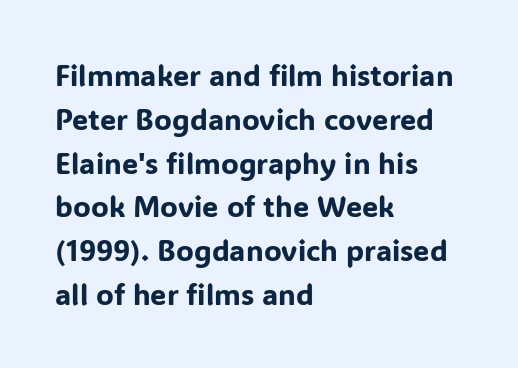
Q: Is the text italic (slanted)? A: No, it is upright.
Q: Is the typeface a serif or a sans-serif typeface? A: Sans-serif.
Q: Is the text underlined? A: No.
Q: How is the paragraph aligned? A: Left-aligned.
Q: Is the spacing between letters normal or unusually wide? A: Normal.
Q: Is the spacing between lines tight, normal or loose? A: Normal.
Q: Width (condensed, normal, or wide)? A: Normal.
Q: Stroke contrast? A: Low.
Q: x-height? A: Medium.
Q: Monospaced? A: No.
